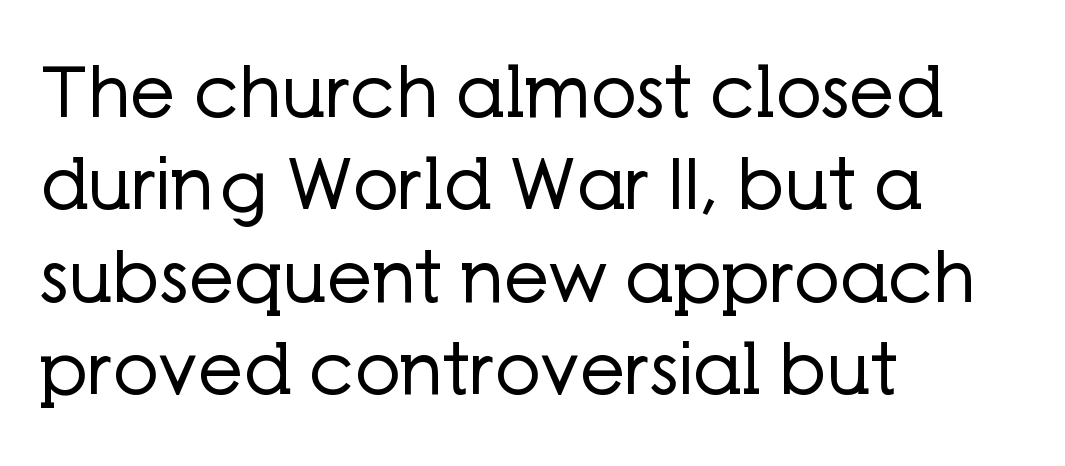
The image shows 71 px regular-weight sans-serif type, upright; set left-aligned, normal line spacing (1.3x), normal letter spacing, not underlined; low stroke contrast and a medium x-height.
